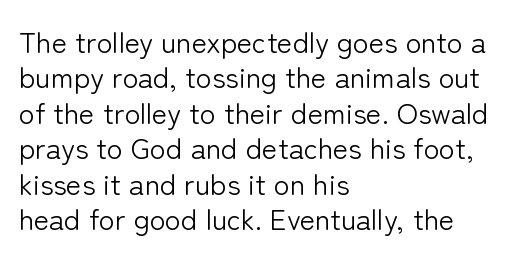
The image shows 29 px light sans-serif type, upright; set left-aligned, line spacing 1.22x, normal letter spacing, not underlined; low stroke contrast and a medium x-height.
